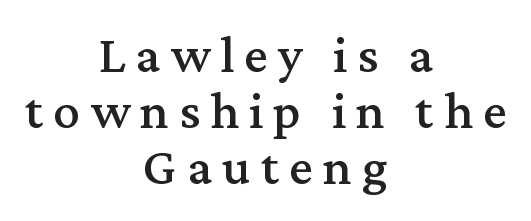
Q: Is the text italic (slanted)? A: No, it is upright.
Q: Is the typeface a serif or a sans-serif typeface? A: Serif.
Q: Is the text underlined? A: No.
Q: How is the paragraph aligned? A: Centered.
Q: Is the spacing between lines tight, normal or loose? A: Tight.
Q: Width (condensed, normal, or wide)? A: Normal.
Q: Stroke contrast? A: Medium.
Q: x-height? A: Medium.
Q: Monospaced? A: No.
